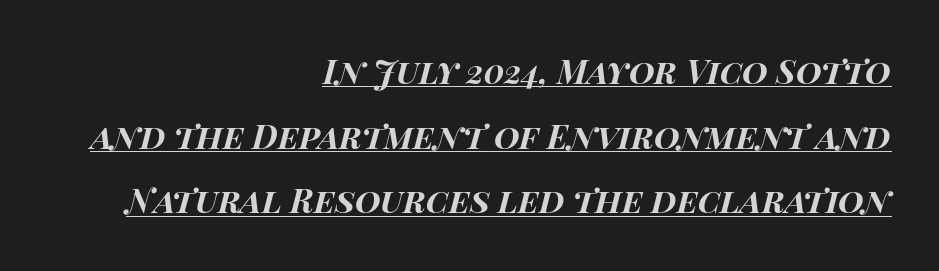
The font is running at its bold setting. What's the leading like? Stretched, with rows far apart. The rendering uses natural spacing where letterforms have individual widths. The string is rendered with underlining switched on. Looking at the ascenders, they clearly lean. Nothing unusual about the tracking: characters are spaced as the font intends.
